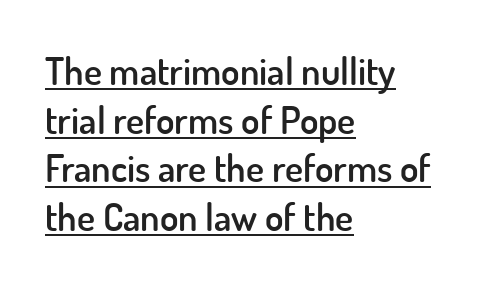
The image shows 38 px semibold sans-serif type, upright; set left-aligned, normal line spacing (1.28x), normal letter spacing, underlined; low stroke contrast and a small x-height.
